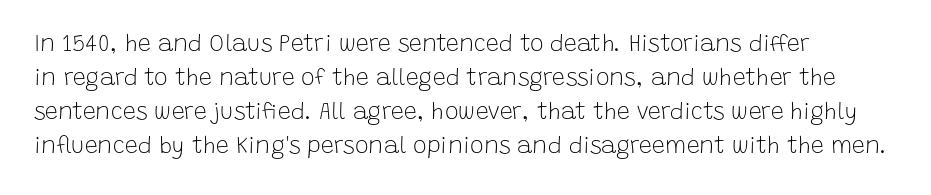
Q: Is the text bold? A: No.
Q: Is the text italic (slanted)? A: No, it is upright.
Q: Is the text underlined? A: No.
Q: How is the paragraph aligned? A: Left-aligned.
Q: Is the spacing between letters normal or unusually wide? A: Normal.
Q: Is the spacing between lines tight, normal or loose? A: Normal.
